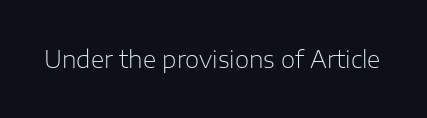
{"italic": "no", "bold": "no", "underline": "no", "letter_spacing": "normal", "letter_spacing_em": 0.0, "glyph_px": 23}
